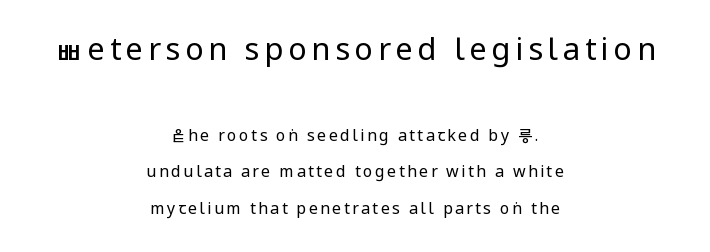
Q: Is the text bold? A: No.
Q: Is the text italic (slanted)? A: No, it is upright.
Q: Is the typeface a serif or a sans-serif typeface? A: Sans-serif.
Q: Is the text underlined? A: No.
Q: How is the paragraph aligned? A: Centered.
Q: Is the spacing between lines tight, normal or loose? A: Loose.
Q: Which block of text is set in a larger size, the first (top) or the second (bottom)? A: The first (top) one.
Q: Width (condensed, normal, or wide)? A: Condensed.
Q: Stroke contrast? A: Low.
Q: x-height? A: Large.
Q: Monospaced? A: No.
